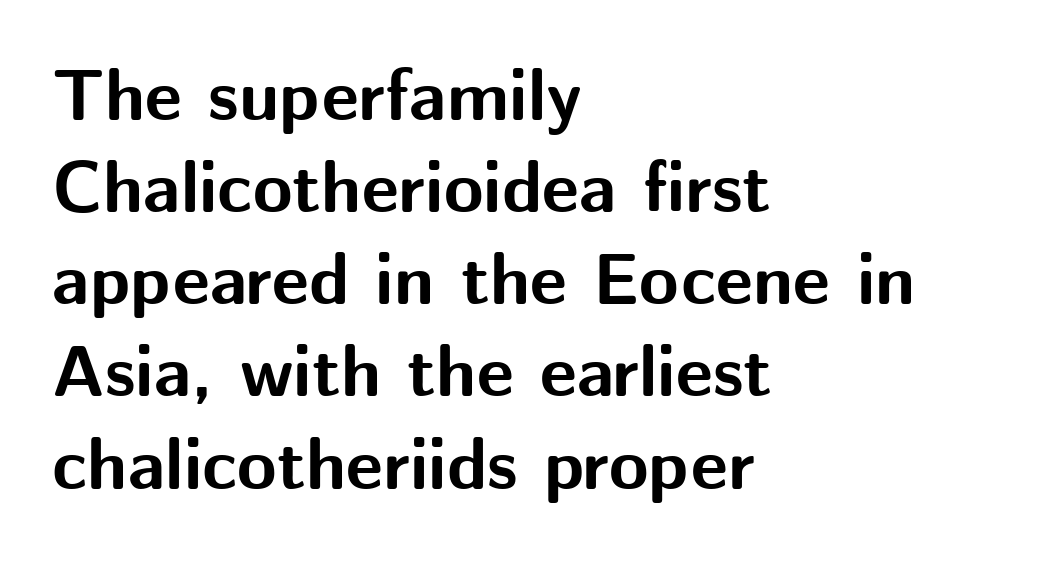
Q: Is the text bold? A: Yes.
Q: Is the text italic (slanted)? A: No, it is upright.
Q: Is the typeface a serif or a sans-serif typeface? A: Sans-serif.
Q: Is the text underlined? A: No.
Q: How is the paragraph aligned? A: Left-aligned.
Q: Is the spacing between letters normal or unusually wide? A: Normal.
Q: Is the spacing between lines tight, normal or loose? A: Normal.
Q: Width (condensed, normal, or wide)? A: Normal.
Q: Stroke contrast? A: Medium.
Q: x-height? A: Medium.
Q: Monospaced? A: No.
